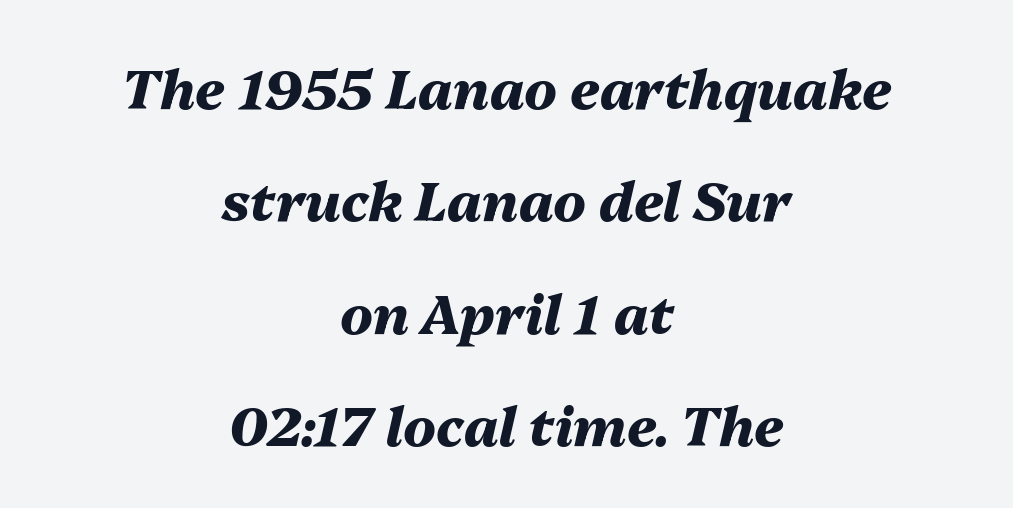
The image shows 54 px heavy type, italic (leaning right); set centered, loose line spacing (2.08x), normal letter spacing, not underlined; medium stroke contrast and a medium x-height.
